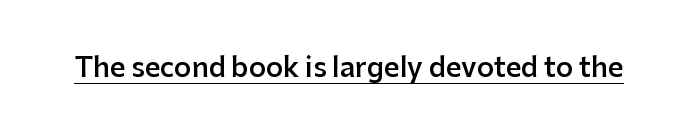
The gaps between neighbouring characters are ordinary and unremarkable. Summary of weight: moderately heavy, a semibold. The glyphs are accompanied by a horizontal stroke just below them. Ascenders rise straight up at ninety degrees.
